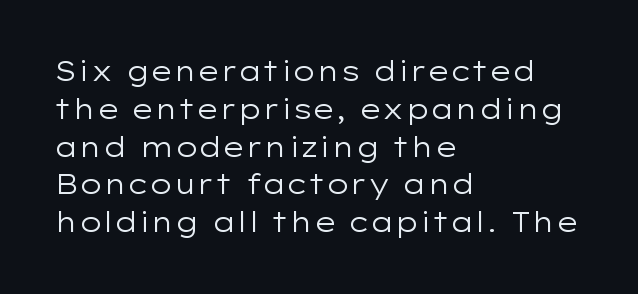
The image shows 27 px text type, upright; set left-aligned, normal line spacing (1.4x), normal letter spacing, not underlined.
